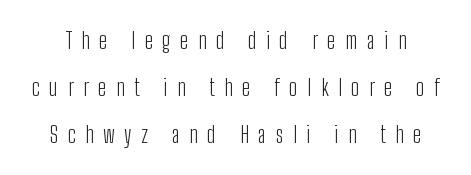
Nothing heavy about these letters — not bold at all. Clear beneath every line of the passage. The axis of the letterforms is exactly vertical. The passage shown stacks its lines with a broad gap. Tracking here is generous; glyphs stand well apart from one another.
